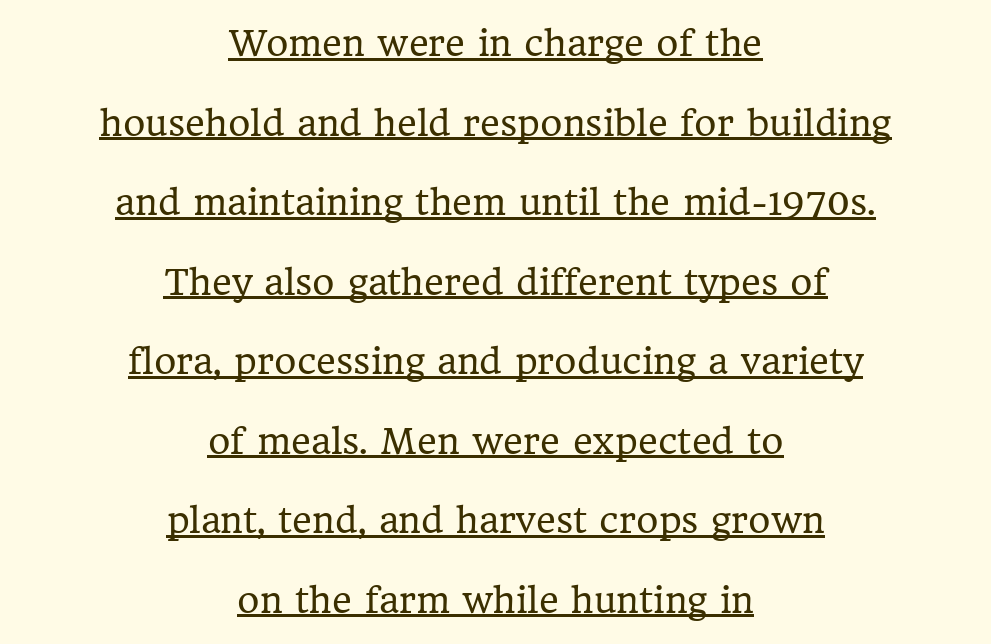
The gaps between neighbouring characters are ordinary and unremarkable. Looks like someone drew a line under every word here. The designer dialed line spacing up above the default. Each letter keeps its own natural width here, so spacing adapts to shape.
